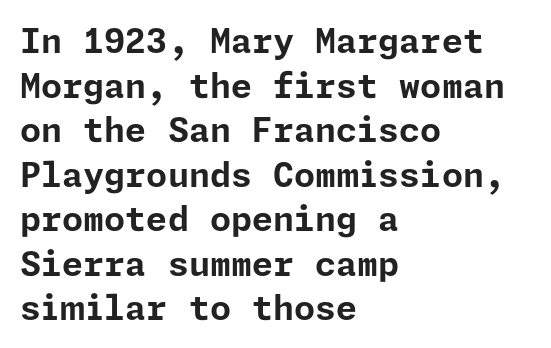
The image shows 34 px bold sans-serif type, upright; set left-aligned, normal line spacing (1.31x), normal letter spacing, not underlined; low stroke contrast and a medium x-height.
